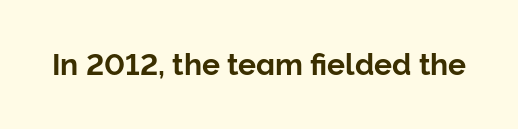
Q: Is the text italic (slanted)? A: No, it is upright.
Q: Is the typeface a serif or a sans-serif typeface? A: Sans-serif.
Q: Is the text underlined? A: No.
Q: Is the spacing between letters normal or unusually wide? A: Normal.
Q: Width (condensed, normal, or wide)? A: Normal.
Q: Stroke contrast? A: Low.
Q: x-height? A: Medium.
Q: Monospaced? A: No.
